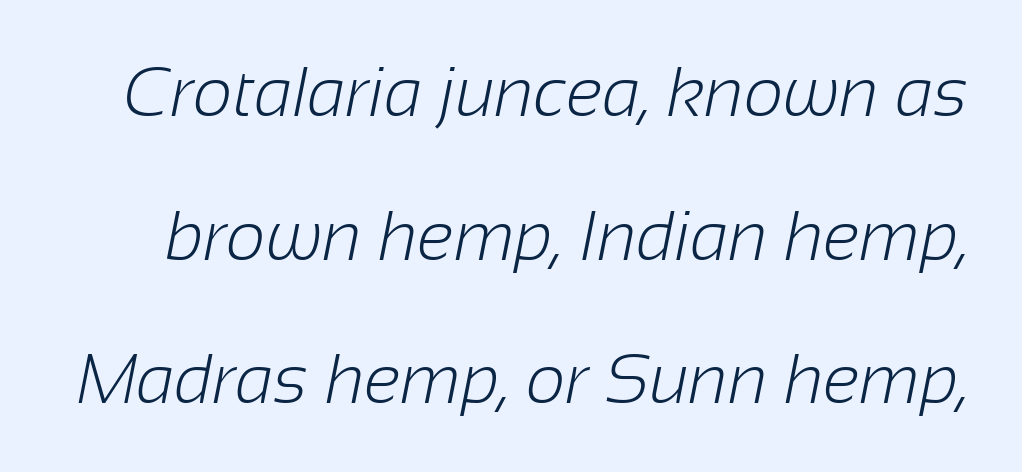
{"serif": "no", "bold": "no", "weight": "light", "width": "normal", "stroke_contrast": "low", "x_height": "medium", "monospaced": "no", "underline": "no", "line_spacing": "loose", "line_spacing_ratio": 2.08, "letter_spacing": "normal", "letter_spacing_em": 0.0, "glyph_px": 69}
